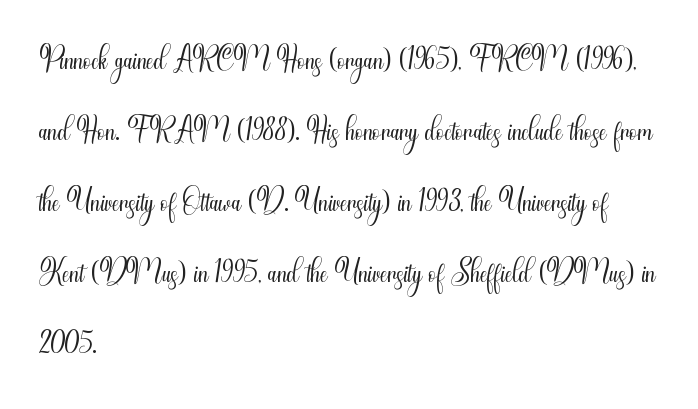
The image shows 45 px light, condensed sans-serif type; set left-aligned, normal line spacing (1.58x), normal letter spacing, not underlined; medium stroke contrast and a small x-height.
